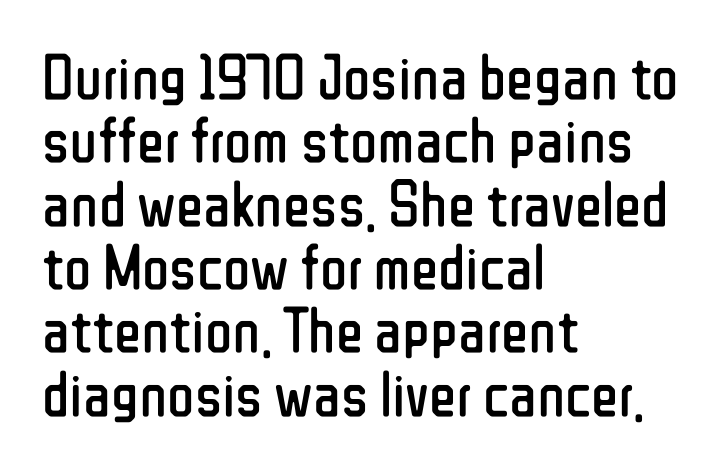
Q: Is the text bold? A: No.
Q: Is the text italic (slanted)? A: No, it is upright.
Q: Is the typeface a serif or a sans-serif typeface? A: Sans-serif.
Q: Is the text underlined? A: No.
Q: How is the paragraph aligned? A: Left-aligned.
Q: Is the spacing between letters normal or unusually wide? A: Normal.
Q: Is the spacing between lines tight, normal or loose? A: Tight.
Q: Width (condensed, normal, or wide)? A: Condensed.
Q: Stroke contrast? A: Low.
Q: x-height? A: Medium.
Q: Monospaced? A: No.
